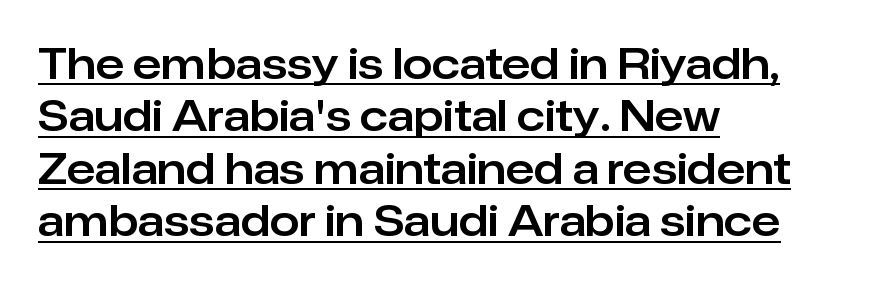
Q: Is the text italic (slanted)? A: No, it is upright.
Q: Is the typeface a serif or a sans-serif typeface? A: Sans-serif.
Q: Is the text underlined? A: Yes.
Q: How is the paragraph aligned? A: Left-aligned.
Q: Is the spacing between letters normal or unusually wide? A: Normal.
Q: Is the spacing between lines tight, normal or loose? A: Normal.
Q: Width (condensed, normal, or wide)? A: Normal.
Q: Stroke contrast? A: Low.
Q: x-height? A: Medium.
Q: Monospaced? A: No.
